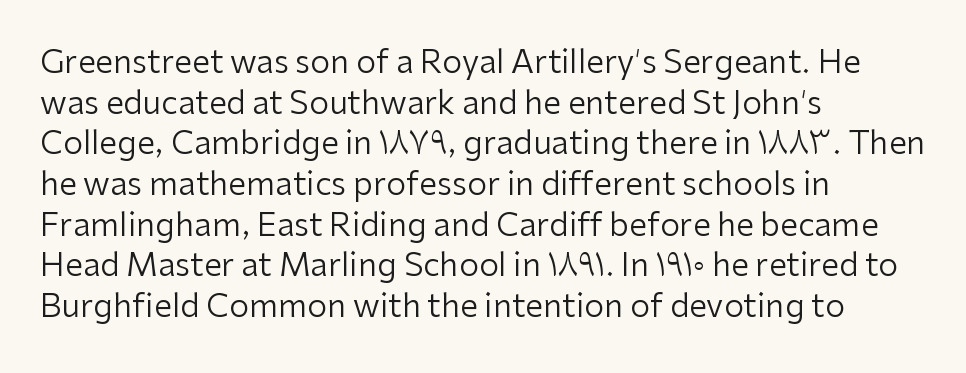
The image shows 32 px regular-weight sans-serif type, upright; set left-aligned, normal line spacing (1.27x), normal letter spacing, not underlined; low stroke contrast and a medium x-height.
